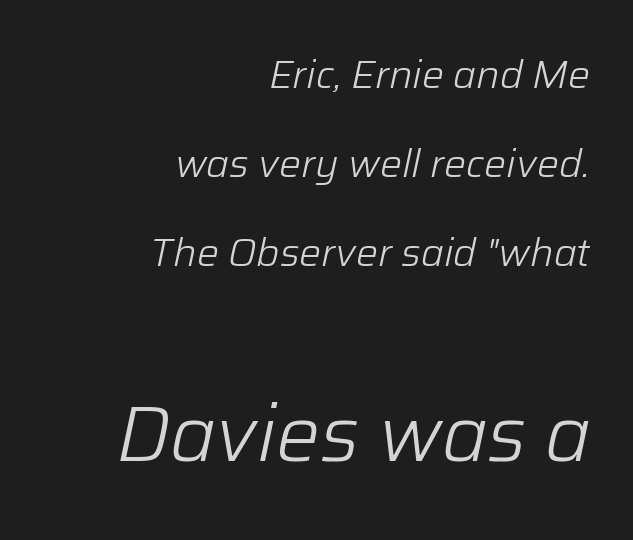
{"italic": "yes", "lean": "right", "slant_degrees": 12, "bold": "no", "weight": "light", "width": "normal", "stroke_contrast": "low", "x_height": "medium", "monospaced": "no", "underline": "no", "align": "right", "line_spacing": "loose", "line_spacing_ratio": 2.28, "letter_spacing": "normal", "letter_spacing_em": 0.0, "larger_block": "second", "size_ratio": 2.0, "glyph_px": 78}
